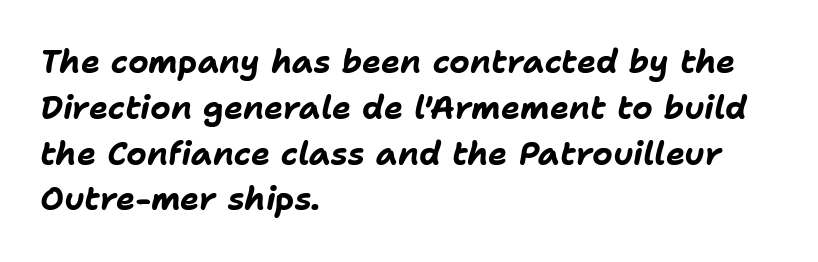
Q: Is the text bold? A: Yes.
Q: Is the text italic (slanted)? A: Yes, it leans right by about 11 degrees.
Q: Is the text underlined? A: No.
Q: How is the paragraph aligned? A: Left-aligned.
Q: Is the spacing between letters normal or unusually wide? A: Normal.
Q: Is the spacing between lines tight, normal or loose? A: Normal.
Q: Width (condensed, normal, or wide)? A: Normal.
Q: Stroke contrast? A: Low.
Q: x-height? A: Medium.
Q: Monospaced? A: No.
